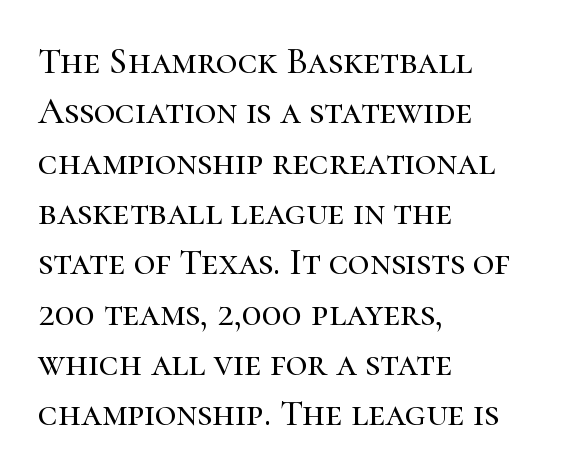
Q: Is the text italic (slanted)? A: No, it is upright.
Q: Is the typeface a serif or a sans-serif typeface? A: Serif.
Q: Is the text underlined? A: No.
Q: How is the paragraph aligned? A: Left-aligned.
Q: Is the spacing between letters normal or unusually wide? A: Normal.
Q: Is the spacing between lines tight, normal or loose? A: Normal.
Q: Width (condensed, normal, or wide)? A: Normal.
Q: Stroke contrast? A: High.
Q: x-height? A: Medium.
Q: Monospaced? A: No.
